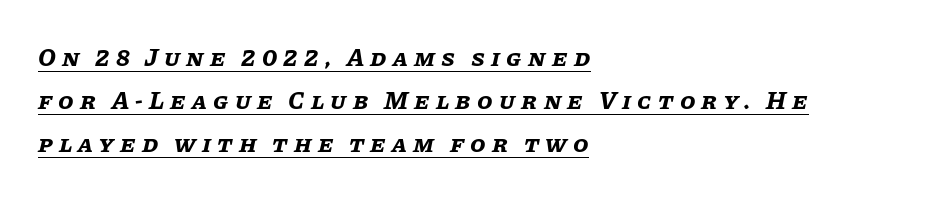
Each line starts at the same left margin while the right side varies. The face used here has the dense, thick strokes of a bold. Tracking here is generous; glyphs stand well apart from one another. Notice how a bar underscores the lettering throughout. Style check: oblique.
